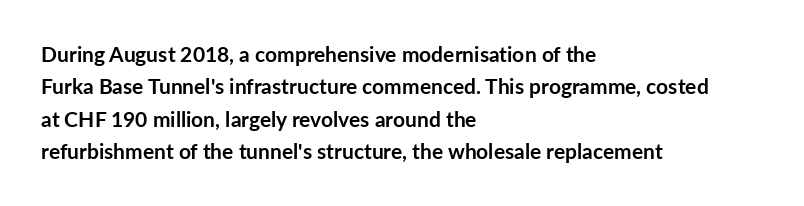
The image shows 21 px bold type, upright; set left-aligned, normal line spacing (1.54x), normal letter spacing, not underlined.
